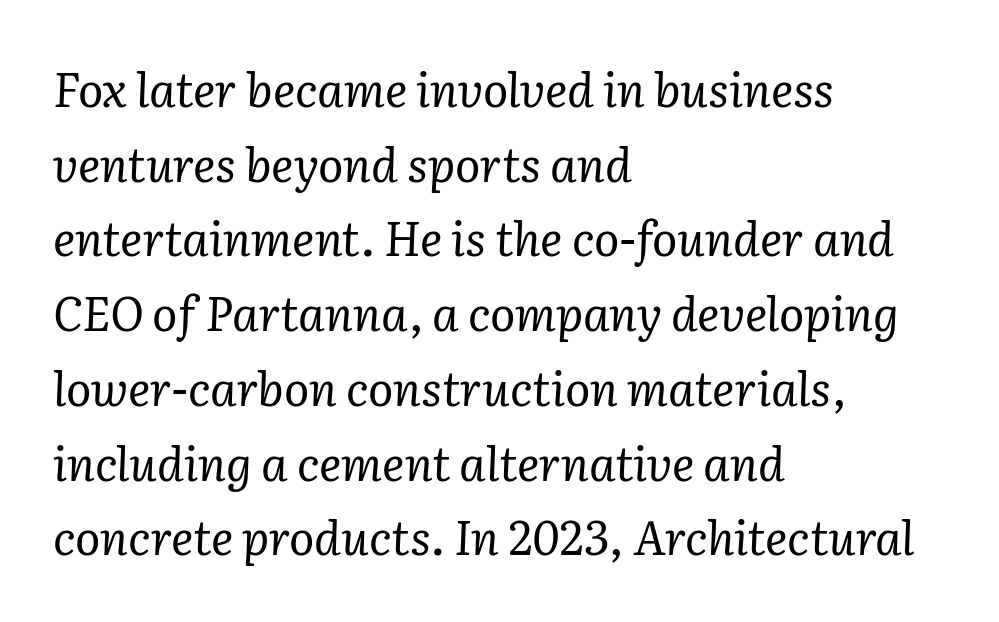
The image shows 47 px regular-weight serif type, italic (leaning right); set left-aligned, normal line spacing (1.59x), normal letter spacing, not underlined; low stroke contrast and a medium x-height.
